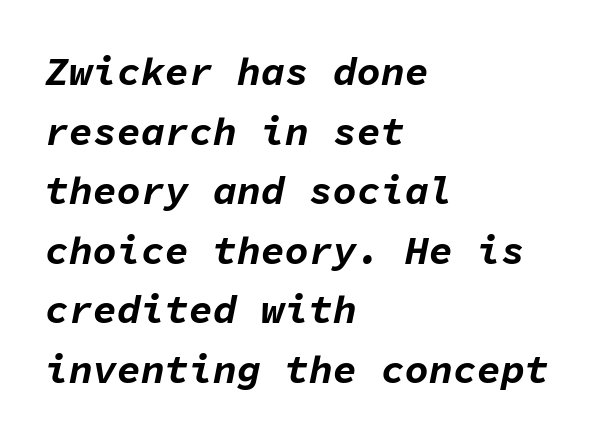
The image shows 40 px bold type, italic (leaning right), monospaced; set left-aligned, normal line spacing (1.49x), normal letter spacing, not underlined; low stroke contrast and a medium x-height.
